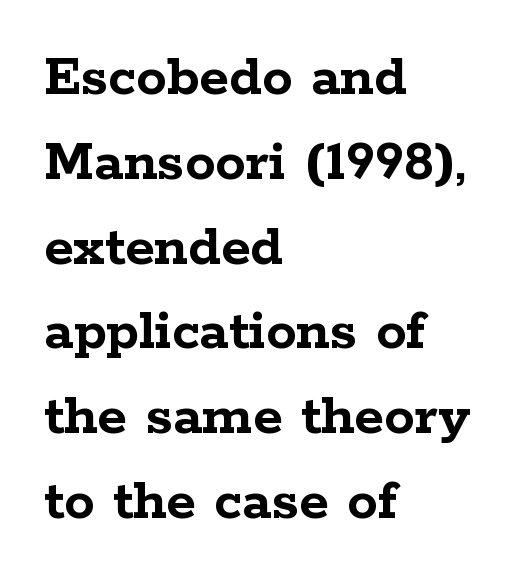
The paragraph shown leans on its left margin. Does the leading feel generous? No, just average. As a designer I'd log this as weight 700, bold. Old-style or modern, the face here clearly has serifs. Descenders hang freely into open space. Each letter keeps its own natural width here, so spacing adapts to shape.
